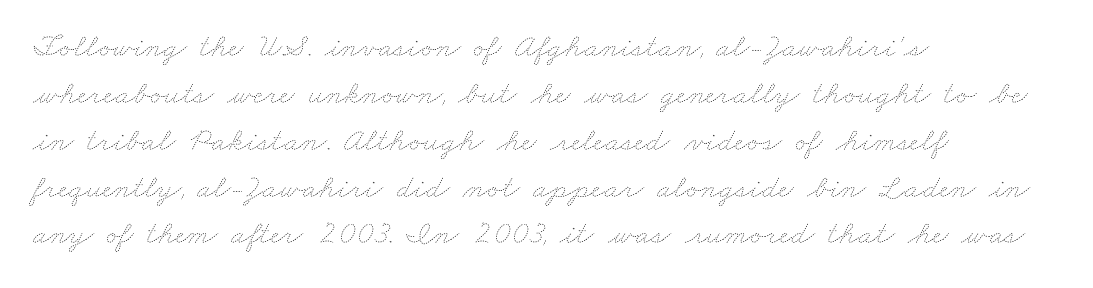
Q: Is the text bold? A: No.
Q: Is the text underlined? A: No.
Q: How is the paragraph aligned? A: Left-aligned.
Q: Is the spacing between letters normal or unusually wide? A: Normal.
Q: Is the spacing between lines tight, normal or loose? A: Normal.
Q: Width (condensed, normal, or wide)? A: Wide.
Q: Stroke contrast? A: Low.
Q: x-height? A: Small.
Q: Monospaced? A: No.
